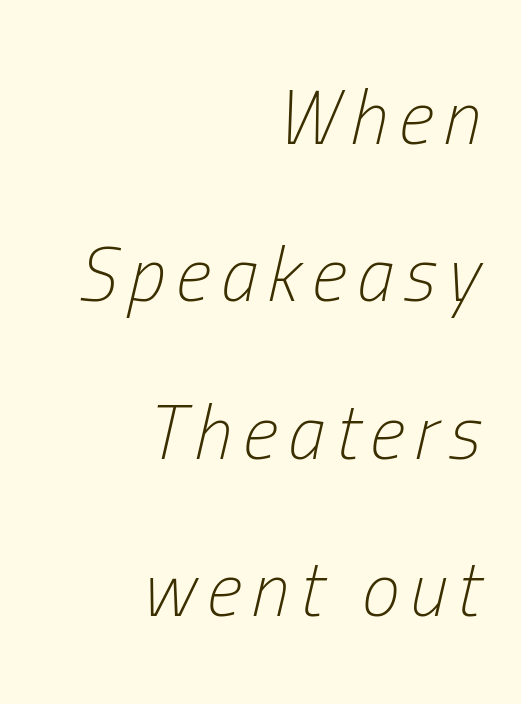
The image shows 76 px light, condensed type, italic (leaning right); set right-aligned, loose line spacing (2.07x), not underlined; low stroke contrast and a medium x-height.
